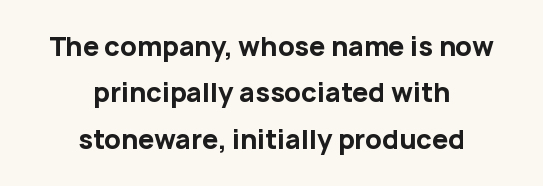
Q: Is the text bold? A: Yes.
Q: Is the text italic (slanted)? A: No, it is upright.
Q: Is the text underlined? A: No.
Q: How is the paragraph aligned? A: Centered.
Q: Is the spacing between letters normal or unusually wide? A: Normal.
